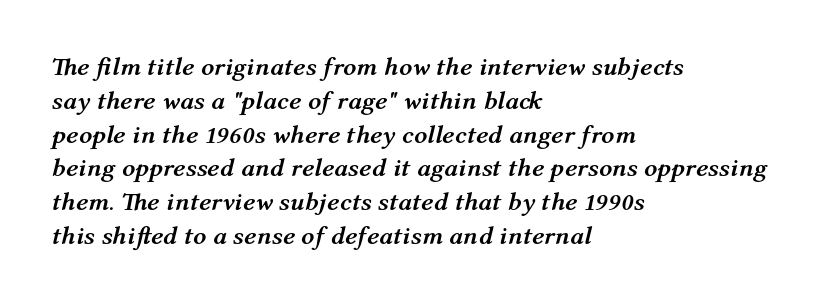
Q: Is the text bold? A: Yes.
Q: Is the text italic (slanted)? A: Yes, it leans right by about 12 degrees.
Q: Is the text underlined? A: No.
Q: How is the paragraph aligned? A: Left-aligned.
Q: Is the spacing between letters normal or unusually wide? A: Normal.
Q: Is the spacing between lines tight, normal or loose? A: Normal.
